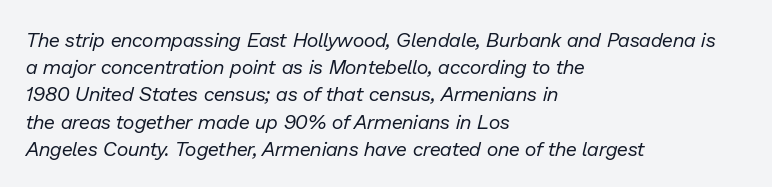
Reading down the column, the eye jumps a familiar distance to each next line. The glyphs look as if they've been sheared to an angle. Weight: in the light-to-regular range. Descenders hang freely into open space. No extra tracking has been applied to these lines. Does the copy run flush right? No — it runs flush left.
